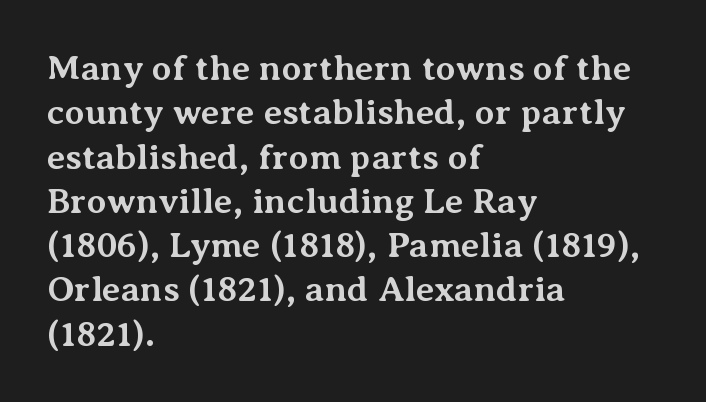
The image shows 36 px bold serif type, upright; set left-aligned, line spacing 1.23x, normal letter spacing, not underlined; medium stroke contrast and a medium x-height.
